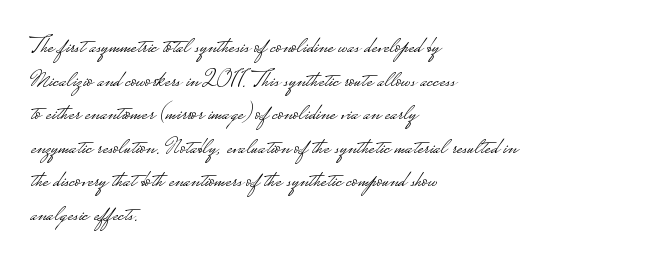
{"bold": "no", "underline": "no", "align": "left", "line_spacing": "normal", "line_spacing_ratio": 1.4, "letter_spacing": "normal", "letter_spacing_em": 0.0, "glyph_px": 24}
